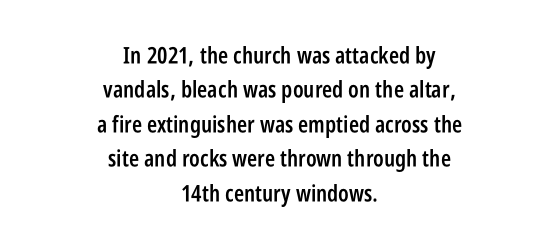
The image shows 23 px text type, upright; set centered, normal line spacing (1.5x), normal letter spacing, not underlined.
